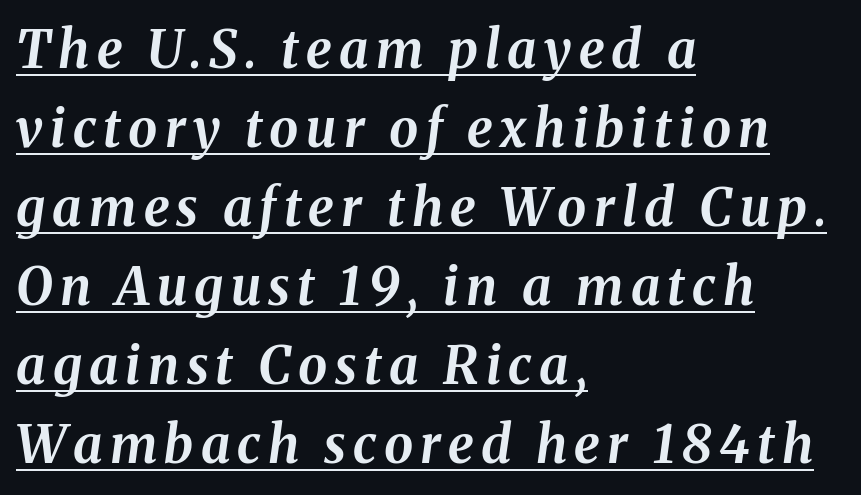
The image shows 52 px bold type, italic (leaning right); set left-aligned, normal line spacing (1.52x), underlined; medium stroke contrast and a medium x-height.
